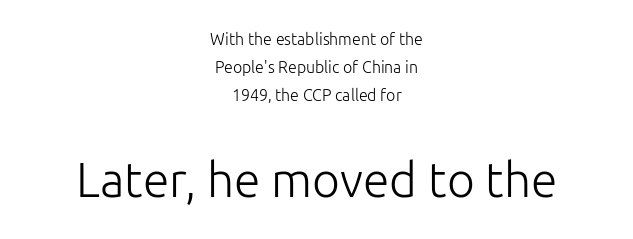
{"serif": "no", "italic": "no", "bold": "no", "weight": "light", "width": "normal", "stroke_contrast": "low", "x_height": "medium", "monospaced": "no", "underline": "no", "align": "center", "line_spacing_ratio": 1.74, "letter_spacing": "normal", "letter_spacing_em": 0.0, "larger_block": "second", "size_ratio": 3.0, "glyph_px": 48}
